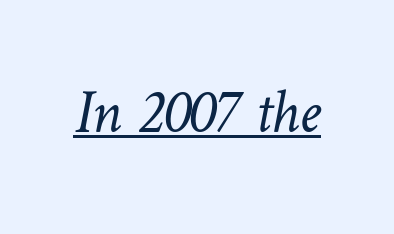
The image shows 63 px light type; set normal letter spacing, underlined; low stroke contrast and a medium x-height.
